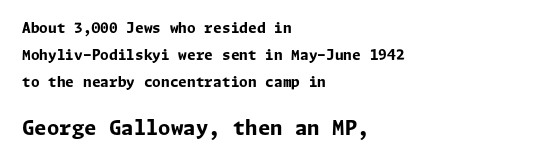
The image shows 20 px bold type, upright; set left-aligned, loose line spacing (1.94x), normal letter spacing, not underlined; the second (bottom) block is 1.43x larger.
